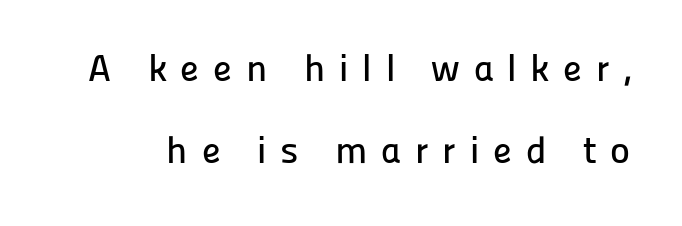
The image shows 38 px sans-serif type, upright; set loose line spacing (2.16x), unusually wide letter spacing (+0.36 em), not underlined; low stroke contrast and a medium x-height.
